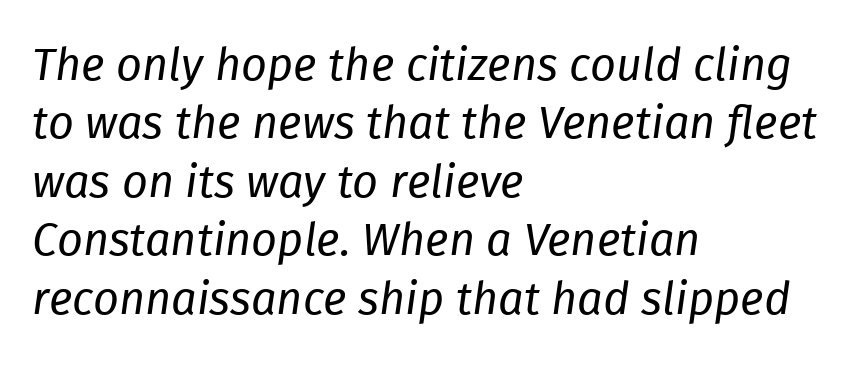
The whole block is typeset with a tilt. Observe the ordinary spacing: letters are neighbours, not strangers. Proportional: the letters do not fall into vertical columns. A quiet, ordinary-to-light weight characterises the typeface. The foot of each line stays bare and open. Reading down the column, the eye jumps a familiar distance to each next line.
